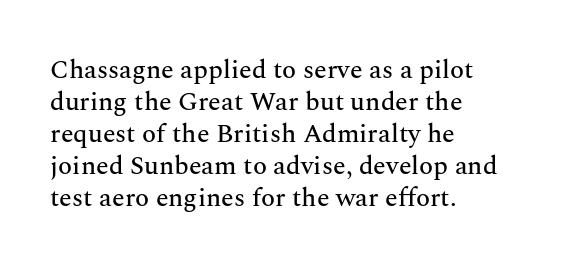
Q: Is the text italic (slanted)? A: No, it is upright.
Q: Is the text underlined? A: No.
Q: How is the paragraph aligned? A: Left-aligned.
Q: Is the spacing between letters normal or unusually wide? A: Normal.
